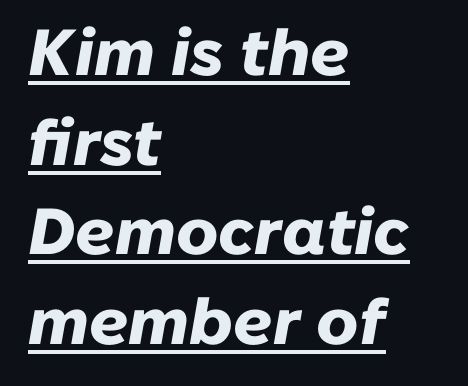
Q: Is the text bold? A: Yes.
Q: Is the text italic (slanted)? A: Yes, it leans right by about 10 degrees.
Q: Is the text underlined? A: Yes.
Q: How is the paragraph aligned? A: Left-aligned.
Q: Is the spacing between letters normal or unusually wide? A: Normal.
Q: Is the spacing between lines tight, normal or loose? A: Normal.
Q: Width (condensed, normal, or wide)? A: Normal.
Q: Stroke contrast? A: Low.
Q: x-height? A: Medium.
Q: Monospaced? A: No.
